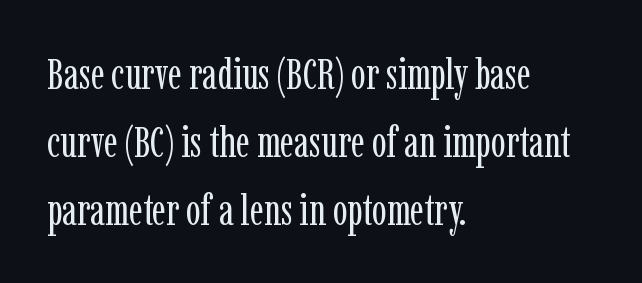
{"serif": "yes", "italic": "no", "bold": "no", "weight": "regular", "width": "condensed", "stroke_contrast": "low", "x_height": "medium", "monospaced": "no", "underline": "no", "align": "left", "line_spacing": "normal", "line_spacing_ratio": 1.54, "letter_spacing": "normal", "letter_spacing_em": 0.0, "glyph_px": 44}
